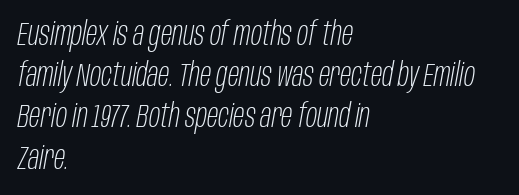
Clear beneath every line of the passage. Weight: not bold — regular or lighter. Looks like regular typesetting: each glyph gets only the width it needs. The lines sit at an ordinary, default distance from one another. Every character sits at an angle, as italics do. Spacing between characters is what you'd get straight out of the box.
